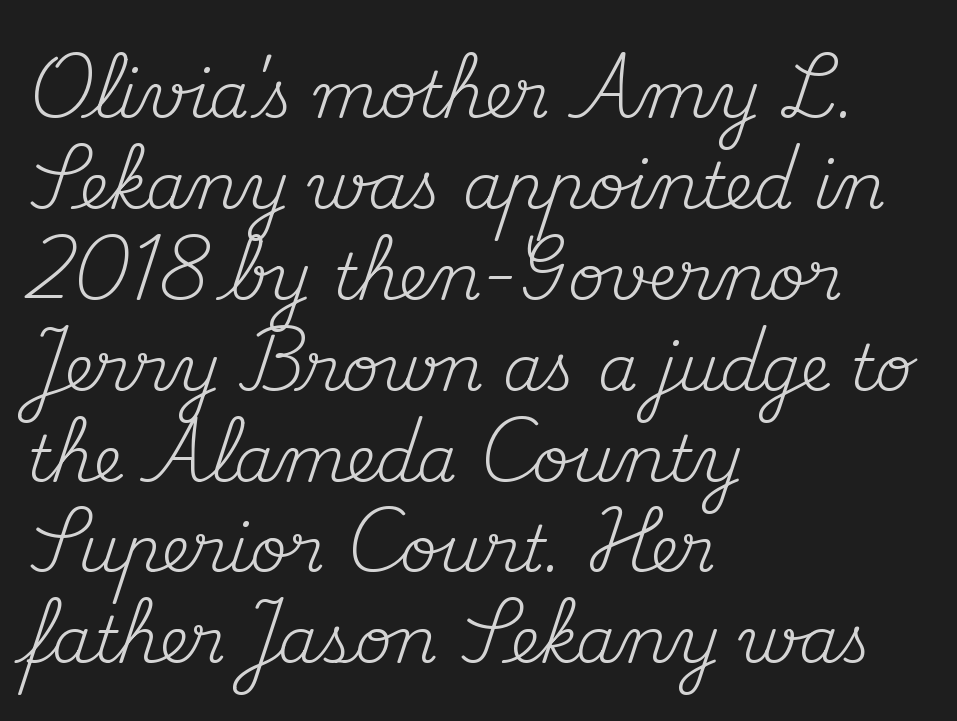
The image shows 64 px regular-weight serif type; set left-aligned, normal line spacing (1.42x), normal letter spacing, not underlined; medium stroke contrast and a small x-height.
